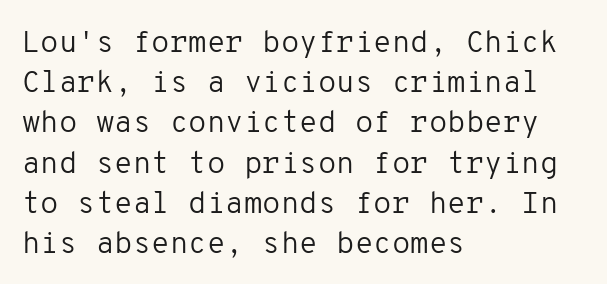
{"serif": "no", "italic": "no", "bold": "no", "weight": "regular", "width": "normal", "stroke_contrast": "low", "x_height": "medium", "monospaced": "yes", "underline": "no", "align": "left", "line_spacing": "normal", "line_spacing_ratio": 1.34, "letter_spacing": "normal", "letter_spacing_em": 0.0, "glyph_px": 30}
